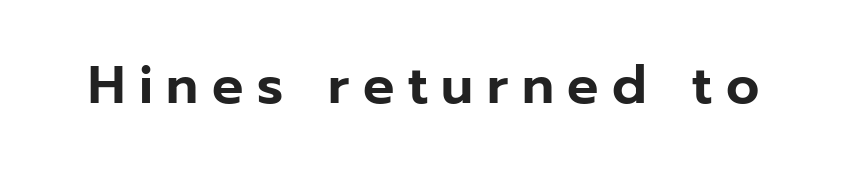
The image shows 52 px sans-serif type, upright; set unusually wide letter spacing (+0.26 em), not underlined; low stroke contrast and a medium x-height.
